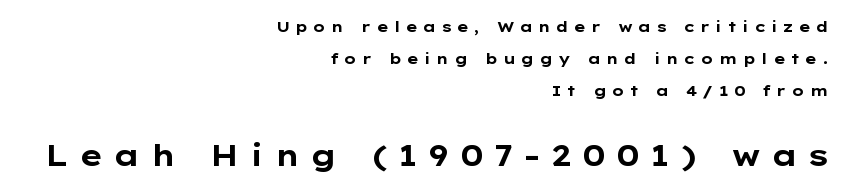
Teacher's note: observe the even right margin — that is flush-right alignment. The typeface chosen for these lines omits serifs. Which of the two is more prominent by size? The second, at the bottom. The gap between lines stays unmarked. The tracking jumps out immediately: characters are airy and widely separated. Note the varied advance widths — an 'i' is clearly narrower than an 'm'.
